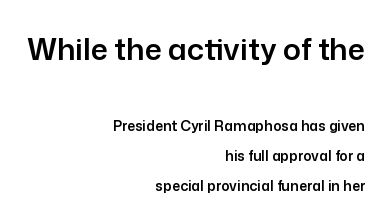
Q: Is the text italic (slanted)? A: No, it is upright.
Q: Is the typeface a serif or a sans-serif typeface? A: Sans-serif.
Q: Is the text underlined? A: No.
Q: How is the paragraph aligned? A: Right-aligned.
Q: Is the spacing between letters normal or unusually wide? A: Normal.
Q: Is the spacing between lines tight, normal or loose? A: Loose.
Q: Which block of text is set in a larger size, the first (top) or the second (bottom)? A: The first (top) one.
Q: Width (condensed, normal, or wide)? A: Normal.
Q: Stroke contrast? A: Low.
Q: x-height? A: Medium.
Q: Monospaced? A: No.
